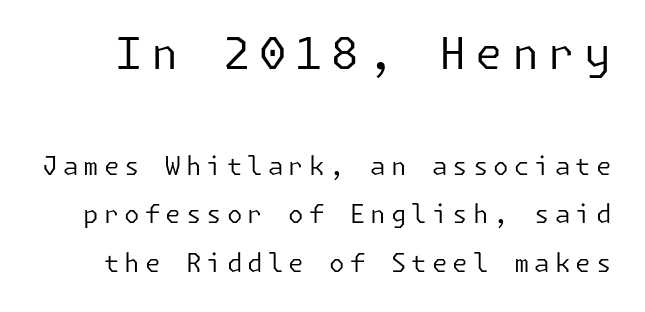
Bigger letters appear in the top chunk; the bottom chunk is reduced. Words appear elongated and porous because spacing is wide. The designer went with a sans here, leaving each stem footless. Vertical strokes here are truly vertical.
